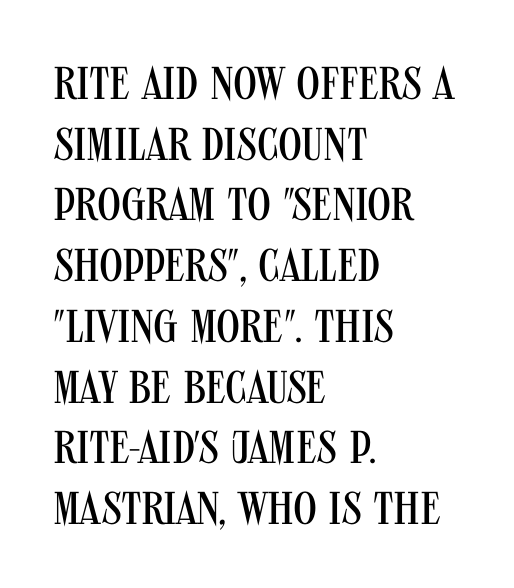
{"serif": "no", "italic": "no", "bold": "no", "weight": "regular", "width": "condensed", "stroke_contrast": "medium", "x_height": "large", "monospaced": "no", "underline": "no", "align": "left", "line_spacing": "normal", "line_spacing_ratio": 1.32, "letter_spacing": "normal", "letter_spacing_em": 0.0, "glyph_px": 46}
